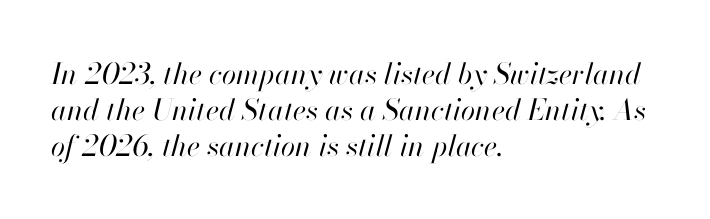
{"italic": "yes", "lean": "right", "slant_degrees": 13, "bold": "no", "weight": "regular", "width": "normal", "stroke_contrast": "high", "x_height": "small", "monospaced": "no", "underline": "no", "align": "left", "line_spacing_ratio": 1.24, "letter_spacing": "normal", "letter_spacing_em": 0.0, "glyph_px": 29}
